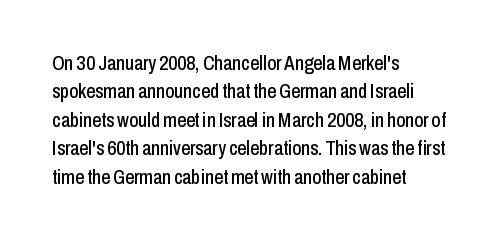
The image shows 20 px text type, upright; set left-aligned, normal line spacing (1.42x), normal letter spacing, not underlined.
